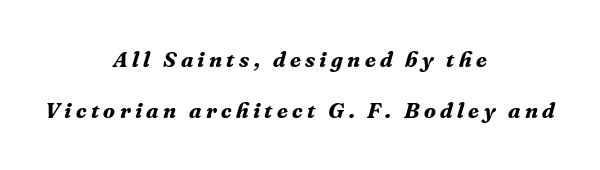
Whoever set this chose breathing room over compactness in the vertical rhythm. A full-strength bold gives these letters their thick strokes. Does the copy run flush right? No — it is centered line by line. The axis of the letterforms is tilted away from vertical. The letterforms stand isolated, each surrounded by extra space.
